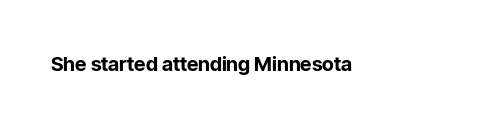
The image shows 20 px bold type, upright; set normal letter spacing, not underlined.
